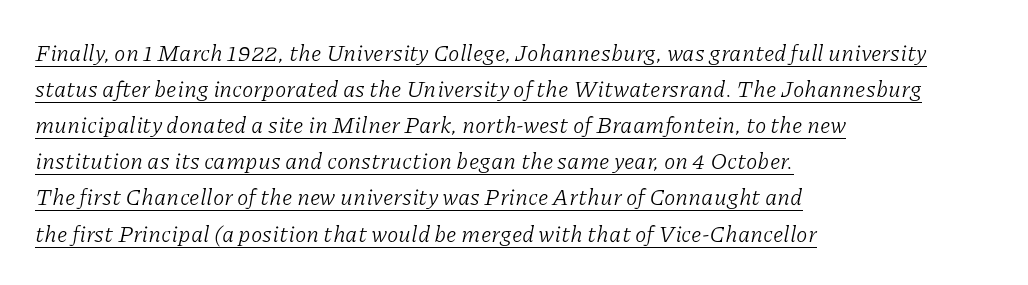
The image shows 23 px text type, italic (leaning right); set left-aligned, normal line spacing (1.57x), normal letter spacing, underlined.
